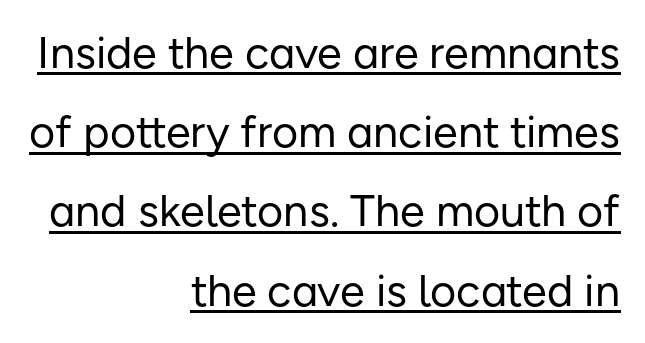
You could not count columns in this text — the font is proportionally spaced. Line ends are locked; line starts wander. No letter is thick-stroked: the sample isn't bold. The typesetter has applied underlining to the passage shown. What kind of face is this? One without serifs — a sans. Does the lettering tilt? It doesn't — this is upright.
